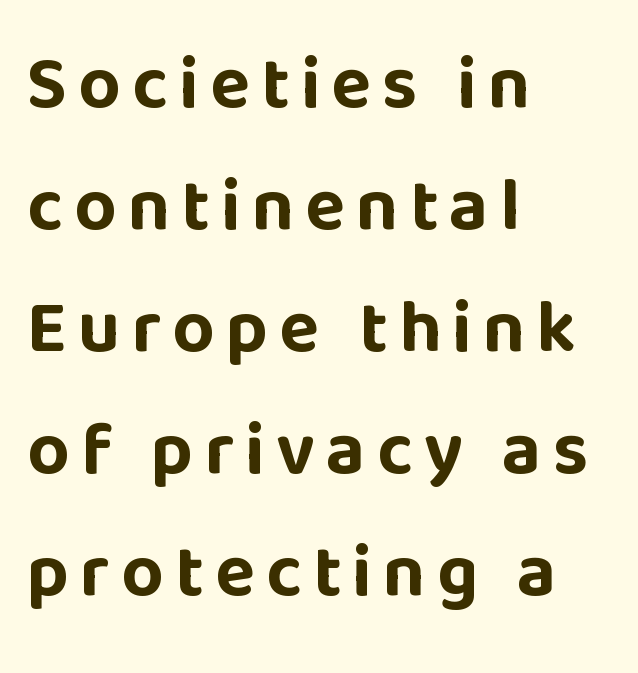
Looks like regular typesetting: each glyph gets only the width it needs. The words here are not underlined. In terms of posture, this sample is upright. The characters display no serif detailing; their extremities are plain. This is heavy type, rendered in bold.
